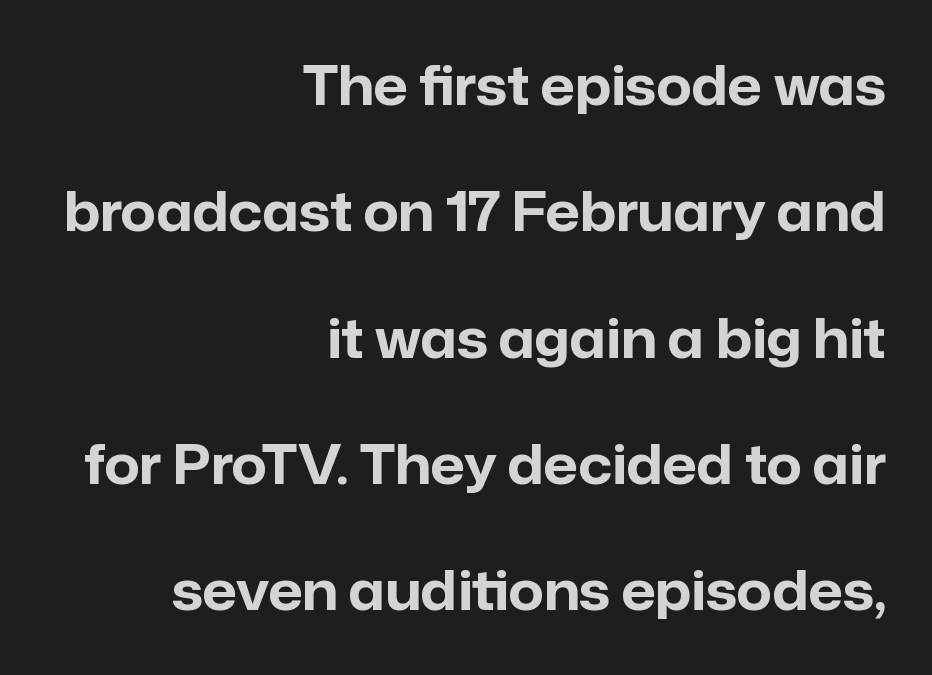
The image shows 54 px bold sans-serif type, upright; set right-aligned, loose line spacing (2.34x), normal letter spacing, not underlined; low stroke contrast and a medium x-height.
